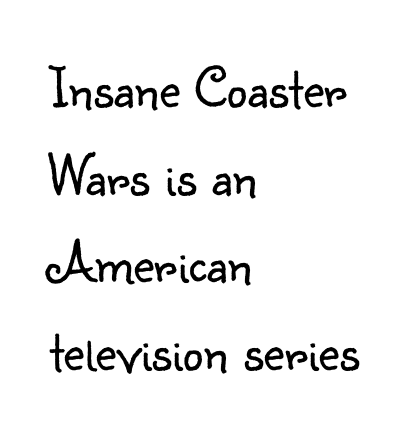
{"serif": "no", "italic": "no", "bold": "no", "weight": "light", "width": "normal", "stroke_contrast": "low", "x_height": "small", "monospaced": "no", "underline": "no", "align": "left", "line_spacing": "normal", "line_spacing_ratio": 1.51, "letter_spacing": "normal", "letter_spacing_em": 0.0, "glyph_px": 58}
